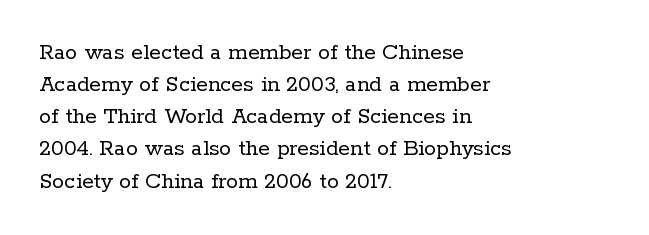
The strip under each line holds only bare page. You could call the tracking neutral — neither tight nor loose. Where is the straight margin? On the left. Upright lettering throughout. The weight tops out at a normal text grade.
